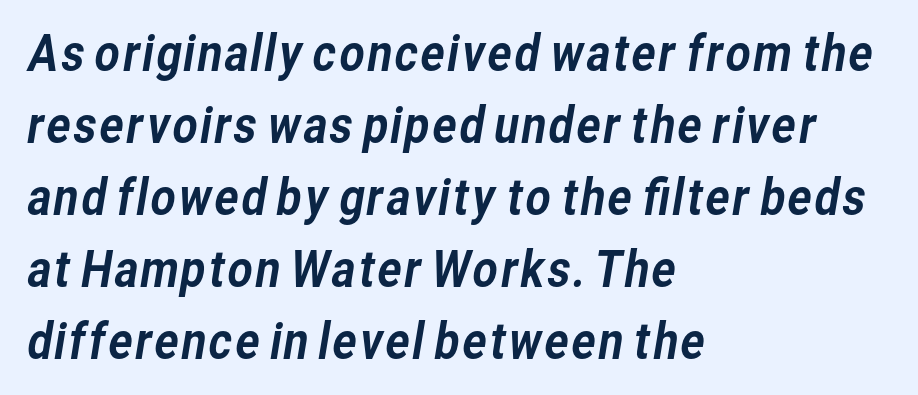
{"serif": "no", "width": "normal", "stroke_contrast": "low", "x_height": "medium", "monospaced": "no", "underline": "no", "align": "left", "line_spacing": "normal", "line_spacing_ratio": 1.47, "letter_spacing": "normal", "letter_spacing_em": 0.0, "glyph_px": 49}
